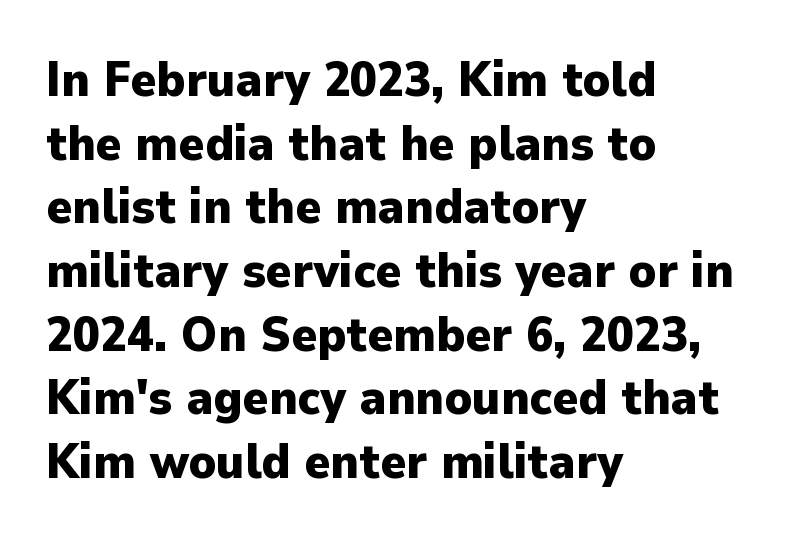
Q: Is the text bold? A: Yes.
Q: Is the text italic (slanted)? A: No, it is upright.
Q: Is the typeface a serif or a sans-serif typeface? A: Sans-serif.
Q: Is the text underlined? A: No.
Q: How is the paragraph aligned? A: Left-aligned.
Q: Is the spacing between letters normal or unusually wide? A: Normal.
Q: Is the spacing between lines tight, normal or loose? A: Normal.
Q: Width (condensed, normal, or wide)? A: Normal.
Q: Stroke contrast? A: Low.
Q: x-height? A: Medium.
Q: Monospaced? A: No.
